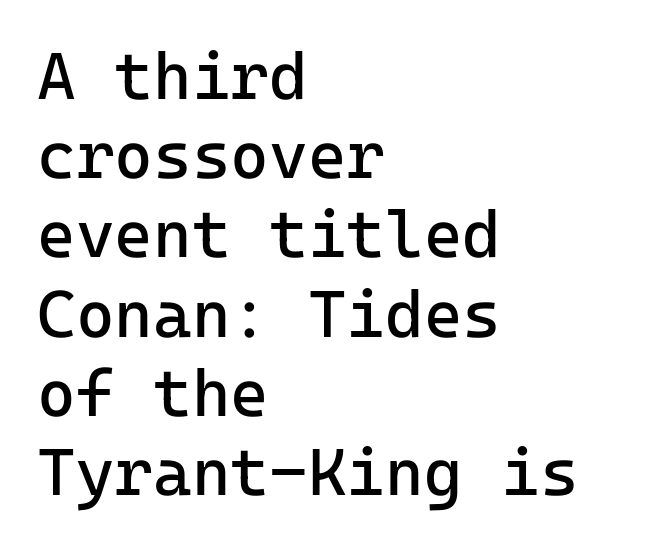
{"serif": "no", "italic": "no", "bold": "no", "weight": "regular", "width": "normal", "stroke_contrast": "low", "x_height": "medium", "monospaced": "yes", "underline": "no", "align": "left", "line_spacing_ratio": 1.2, "letter_spacing": "normal", "letter_spacing_em": 0.0, "glyph_px": 66}
